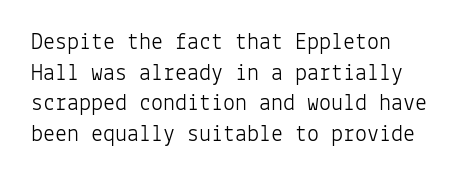
Is the type heavy? It reads as light-to-regular instead. Leftover space on each line is placed entirely after the last word. Characters follow at the spacing the type designer built in. The passage shown stacks its lines at a standard gap.
